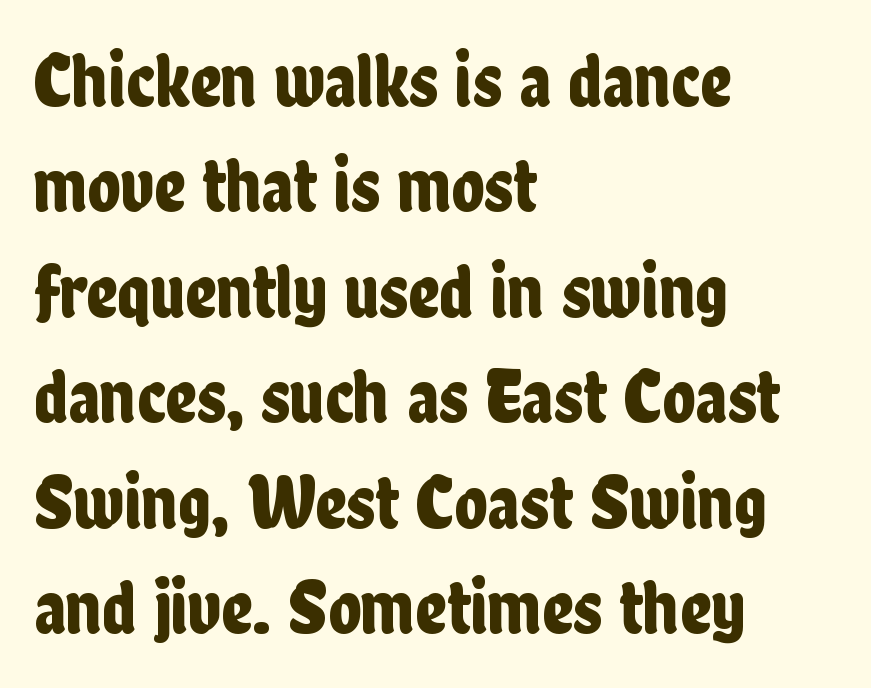
{"serif": "no", "italic": "no", "width": "condensed", "stroke_contrast": "low", "x_height": "medium", "monospaced": "no", "underline": "no", "align": "left", "line_spacing": "normal", "line_spacing_ratio": 1.37, "letter_spacing": "normal", "letter_spacing_em": 0.0, "glyph_px": 77}
